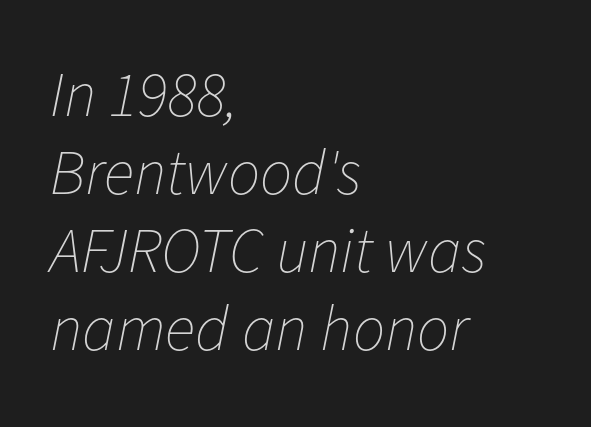
{"italic": "yes", "lean": "right", "slant_degrees": 11, "bold": "no", "weight": "thin", "width": "normal", "stroke_contrast": "low", "x_height": "medium", "monospaced": "no", "underline": "no", "align": "left", "line_spacing_ratio": 1.22, "letter_spacing": "normal", "letter_spacing_em": 0.0, "glyph_px": 64}
